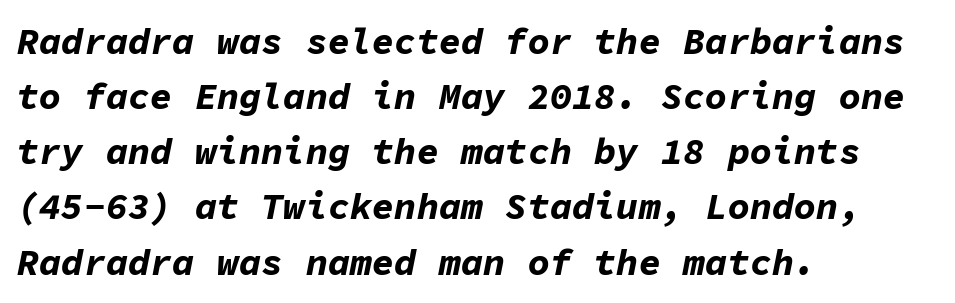
Weight check: bold — yes, fully. The lettering tilts uniformly, giving the passage an italic look. Tracking value appears to be zero — textbook default spacing. Monospaced: the letters line up in strict vertical columns.
